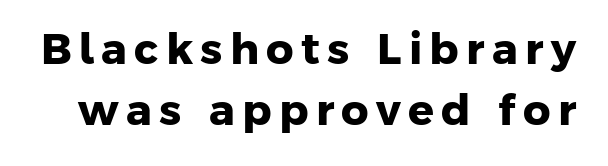
{"serif": "no", "bold": "yes", "weight": "heavy", "width": "normal", "stroke_contrast": "low", "x_height": "medium", "monospaced": "no", "underline": "no", "line_spacing": "normal", "line_spacing_ratio": 1.41, "glyph_px": 43}
